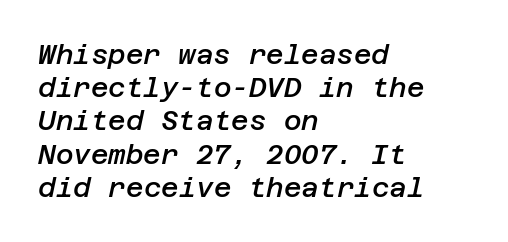
The face used here is a semibold: visibly heavier than regular, lighter than bold. Only glyphs here, with clear space below each row. Horizontal alignment here is leftward, the default for most running prose. Nobody touched the tracking dial on this one. Yep, that's italic — everything's leaning.
